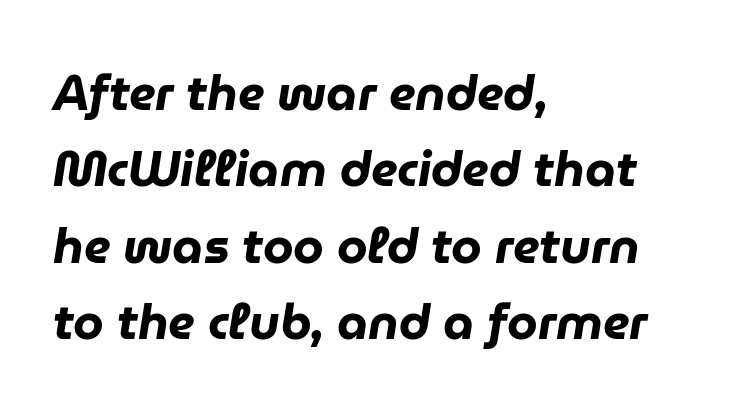
The image shows 49 px heavy type, italic (leaning right); set left-aligned, normal line spacing (1.56x), normal letter spacing, not underlined; low stroke contrast and a medium x-height.
